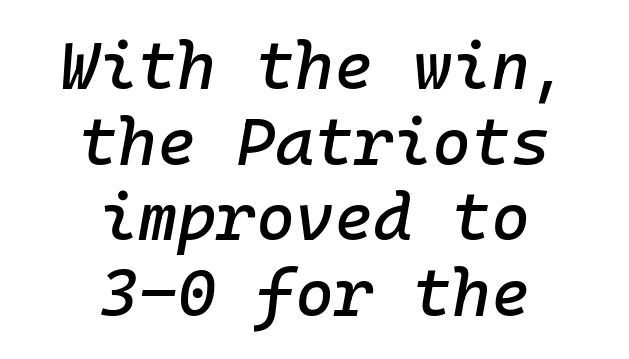
Q: Is the text italic (slanted)? A: Yes, it leans right by about 10 degrees.
Q: Is the text underlined? A: No.
Q: How is the paragraph aligned? A: Centered.
Q: Is the spacing between letters normal or unusually wide? A: Normal.
Q: Is the spacing between lines tight, normal or loose? A: Tight.
Q: Width (condensed, normal, or wide)? A: Normal.
Q: Stroke contrast? A: Low.
Q: x-height? A: Medium.
